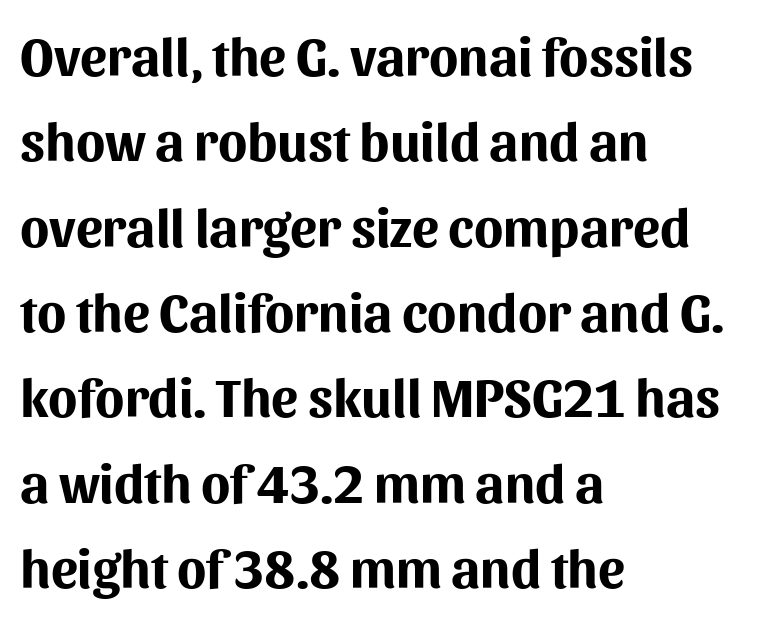
{"serif": "no", "italic": "no", "bold": "yes", "weight": "bold", "width": "normal", "stroke_contrast": "medium", "x_height": "medium", "monospaced": "no", "underline": "no", "align": "left", "line_spacing": "normal", "line_spacing_ratio": 1.58, "letter_spacing": "normal", "letter_spacing_em": 0.0, "glyph_px": 54}
